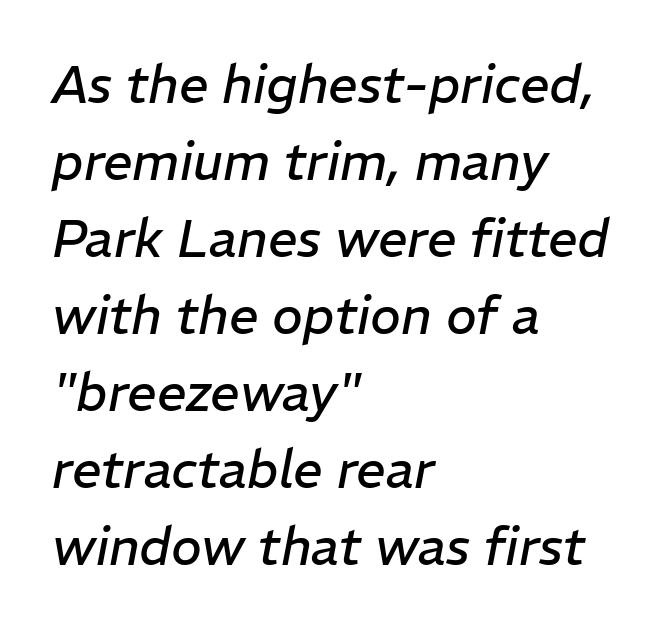
This is oblique type, the kind used for emphasis or titles. Plain, unruled lines of type. In terms of leading, this rendering sits right in the middle. Inter-character spacing is left at the font's built-in metrics. Counters stay open thanks to moderate or lighter strokes. The passage is arranged the way most books set body copy — flush left.
